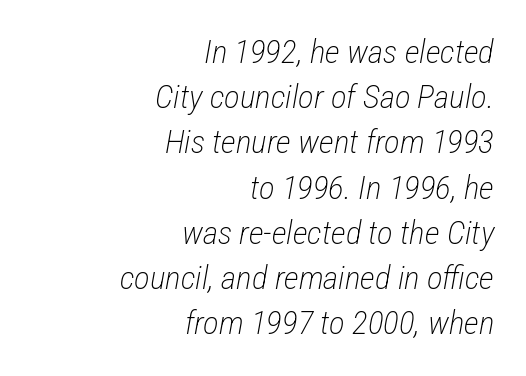
The image shows 33 px light, condensed type, italic (leaning right); set right-aligned, normal line spacing (1.37x), normal letter spacing, not underlined; low stroke contrast and a medium x-height.
